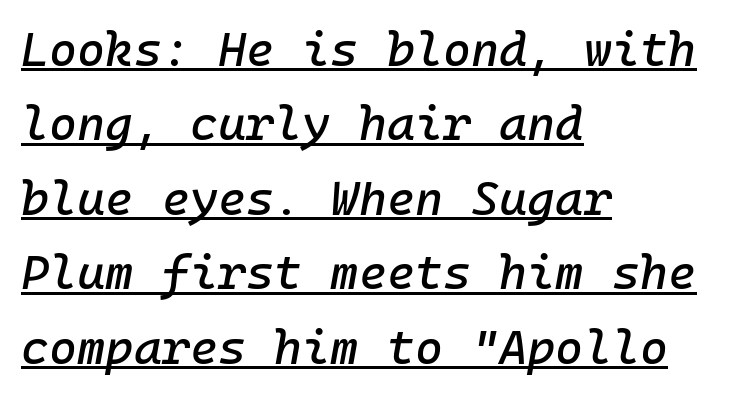
Q: Is the text italic (slanted)? A: Yes, it leans right by about 10 degrees.
Q: Is the text underlined? A: Yes.
Q: How is the paragraph aligned? A: Left-aligned.
Q: Is the spacing between letters normal or unusually wide? A: Normal.
Q: Is the spacing between lines tight, normal or loose? A: Normal.
Q: Width (condensed, normal, or wide)? A: Normal.
Q: Stroke contrast? A: Low.
Q: x-height? A: Medium.
